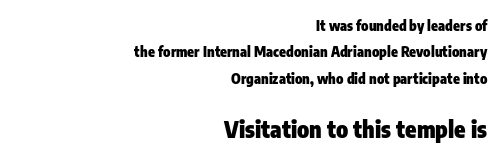
The area under the type is left untouched. Short and long lines alike share a common ending point at right. The designer gave the closing block more size than the opening block. On the weight axis this lands at bold, roughly 700. Honestly, the letter spacing is just normal — you wouldn't notice it. Unlike italic type, these characters show no tilt at all.
